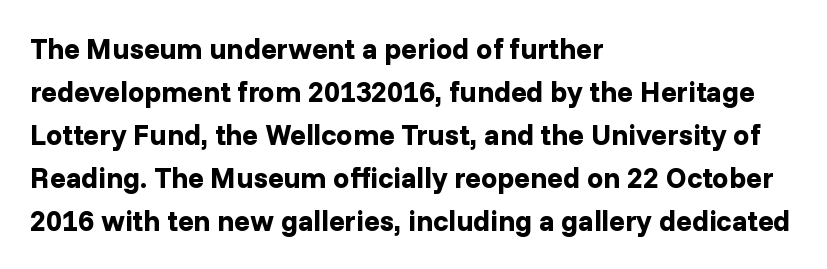
{"serif": "no", "italic": "no", "bold": "yes", "weight": "bold", "width": "normal", "stroke_contrast": "low", "x_height": "medium", "monospaced": "no", "underline": "no", "align": "left", "line_spacing": "normal", "line_spacing_ratio": 1.48, "letter_spacing": "normal", "letter_spacing_em": 0.0, "glyph_px": 29}
